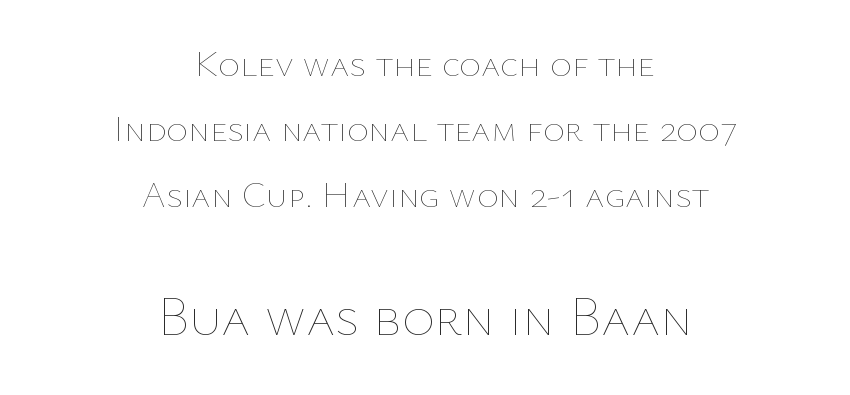
Which of the two is more prominent by size? The second, at the bottom. Summary of weight: not heavy and not bold. Descenders are the only things crossing below the line. Posture: vertical. The lines in this sample share a center point and differ in where they start and stop. The rendering uses natural spacing where letterforms have individual widths.
